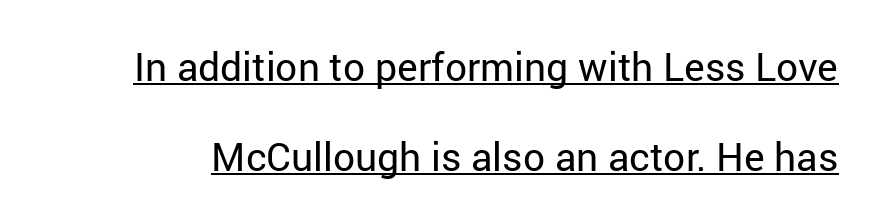
{"serif": "no", "italic": "no", "bold": "no", "weight": "regular", "width": "normal", "stroke_contrast": "low", "x_height": "medium", "monospaced": "no", "underline": "yes", "line_spacing": "loose", "line_spacing_ratio": 2.3, "letter_spacing": "normal", "letter_spacing_em": 0.0, "glyph_px": 39}
